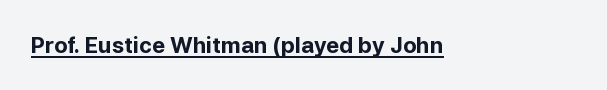
The face used here is rendered with its standard letterfit. These lines were composed using upright roman letters. Strokes here are thick enough to call this a true bold. Is there an underline? Yes — a line sits under the letters.
